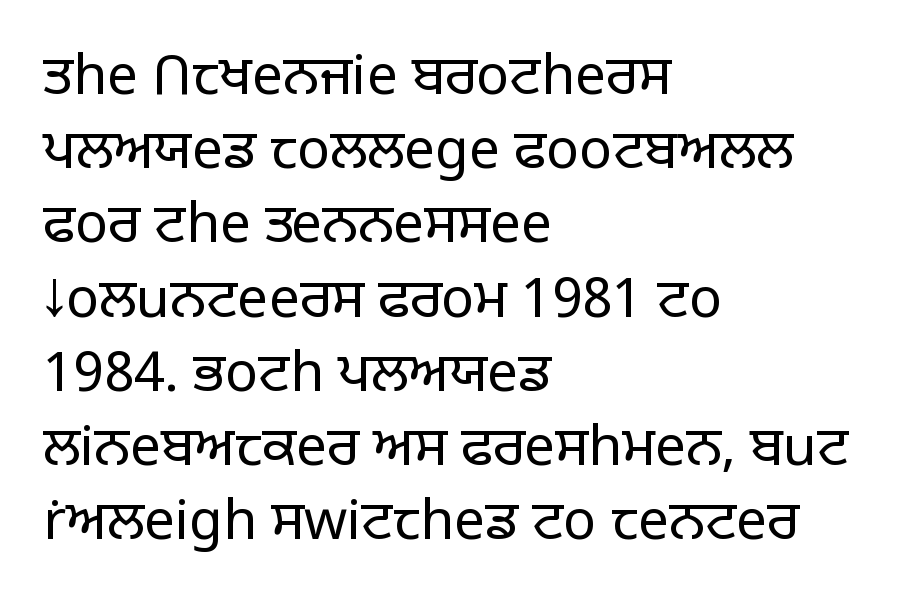
Q: Is the text bold? A: No.
Q: Is the text italic (slanted)? A: No, it is upright.
Q: Is the typeface a serif or a sans-serif typeface? A: Sans-serif.
Q: Is the text underlined? A: No.
Q: How is the paragraph aligned? A: Left-aligned.
Q: Is the spacing between letters normal or unusually wide? A: Normal.
Q: Is the spacing between lines tight, normal or loose? A: Normal.
Q: Width (condensed, normal, or wide)? A: Normal.
Q: Stroke contrast? A: Low.
Q: x-height? A: Large.
Q: Monospaced? A: No.
